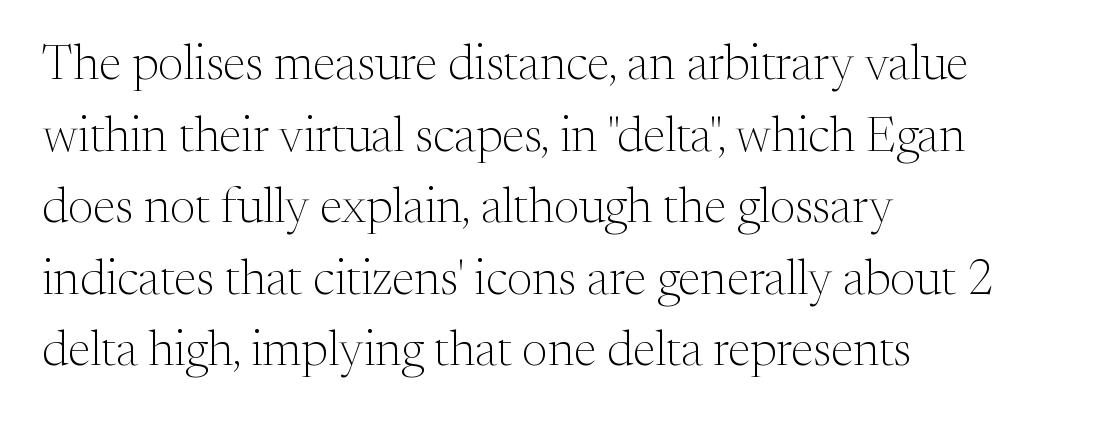
Teacher's note: observe the even left margin — that is flush-left alignment. Heft: none added — not bold. Does the type have serifs? Yes, each stem ends in a small foot. A roman cut, with each character standing at attention. Students, observe: this is what conventionally led text looks like.
